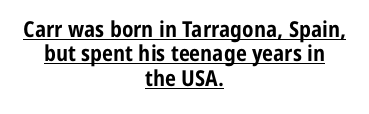
Q: Is the text bold? A: Yes.
Q: Is the text italic (slanted)? A: No, it is upright.
Q: Is the text underlined? A: Yes.
Q: How is the paragraph aligned? A: Centered.
Q: Is the spacing between letters normal or unusually wide? A: Normal.
Q: Is the spacing between lines tight, normal or loose? A: Tight.
